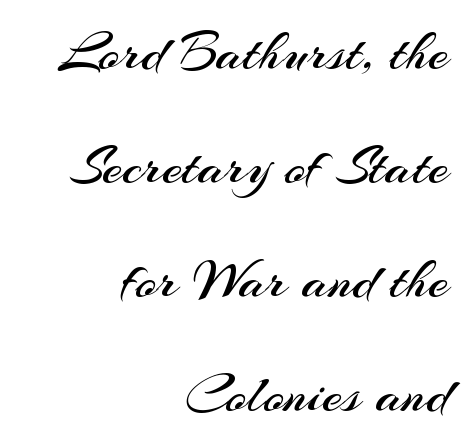
The image shows 57 px regular-weight sans-serif type; set right-aligned, loose line spacing (2.0x), normal letter spacing, not underlined; medium stroke contrast and a small x-height.
